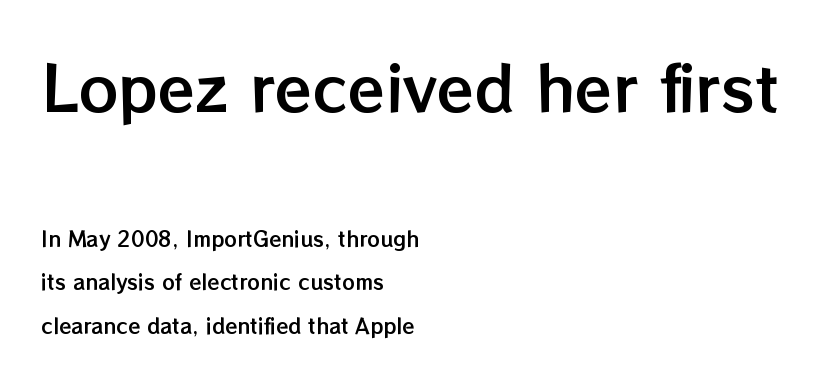
{"italic": "no", "width": "normal", "stroke_contrast": "low", "x_height": "medium", "monospaced": "no", "underline": "no", "align": "left", "line_spacing": "loose", "line_spacing_ratio": 2.18, "letter_spacing": "normal", "letter_spacing_em": 0.0, "larger_block": "first", "size_ratio": 3.05, "glyph_px": 61}
